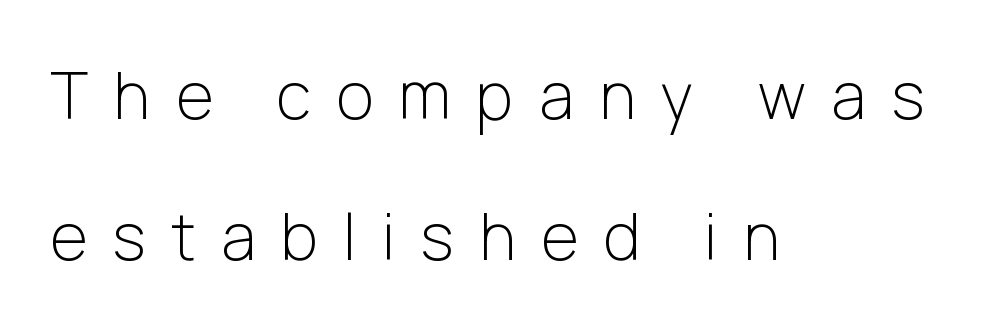
Q: Is the text bold? A: No.
Q: Is the text italic (slanted)? A: No, it is upright.
Q: Is the typeface a serif or a sans-serif typeface? A: Sans-serif.
Q: Is the text underlined? A: No.
Q: How is the paragraph aligned? A: Left-aligned.
Q: Is the spacing between letters normal or unusually wide? A: Unusually wide.
Q: Is the spacing between lines tight, normal or loose? A: Loose.
Q: Width (condensed, normal, or wide)? A: Normal.
Q: Stroke contrast? A: Low.
Q: x-height? A: Medium.
Q: Monospaced? A: No.
